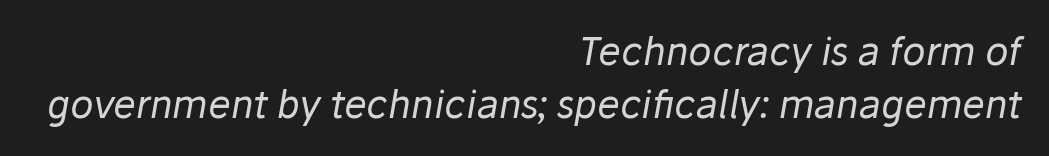
{"italic": "yes", "lean": "right", "slant_degrees": 10, "bold": "no", "weight": "regular", "width": "normal", "stroke_contrast": "low", "x_height": "medium", "monospaced": "no", "underline": "no", "align": "right", "line_spacing": "normal", "line_spacing_ratio": 1.4, "letter_spacing": "normal", "letter_spacing_em": 0.0, "glyph_px": 38}
